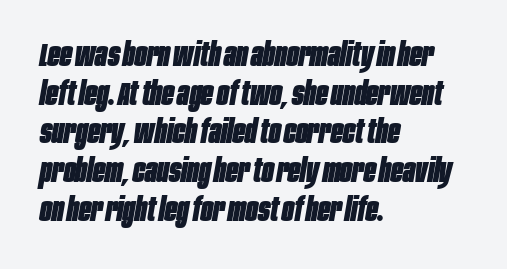
The image shows 32 px heavy, condensed type, italic (leaning right); set left-aligned, line spacing 1.21x, normal letter spacing, not underlined; low stroke contrast and a large x-height.
